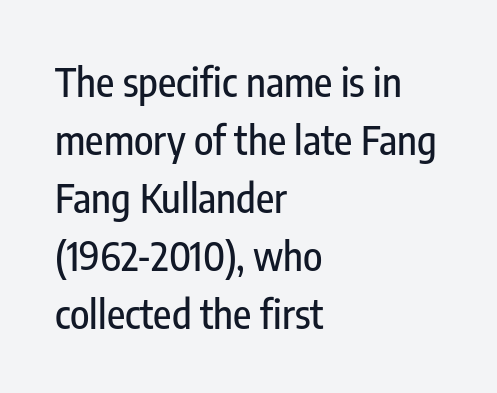
This sample keeps an unexceptional amount of space between lines. A typesetter would call this proportional, since set widths differ per character. Casual observation: everything's shoved over to the left. Serifs: no, the terminals of the letterforms are clean. No extra tracking has been applied to these lines.
